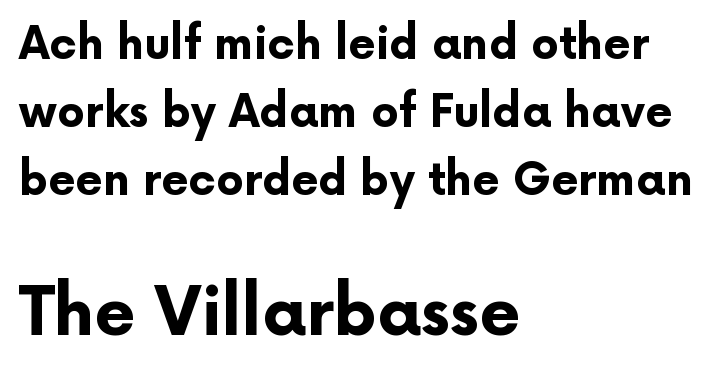
{"serif": "no", "italic": "no", "bold": "yes", "weight": "bold", "width": "normal", "stroke_contrast": "low", "x_height": "medium", "monospaced": "no", "underline": "no", "align": "left", "line_spacing": "normal", "line_spacing_ratio": 1.54, "letter_spacing": "normal", "letter_spacing_em": 0.0, "larger_block": "second", "size_ratio": 1.5, "glyph_px": 66}
